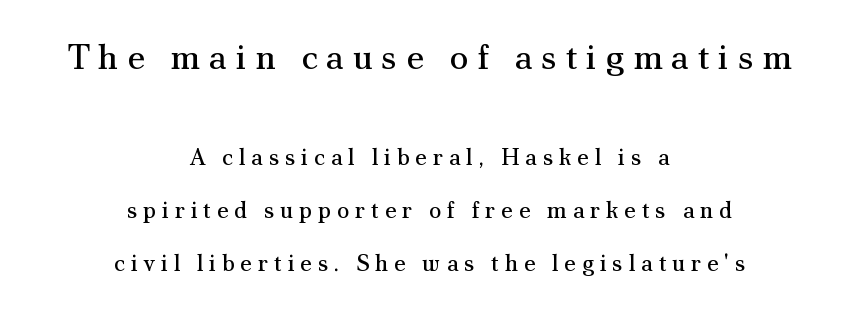
{"serif": "yes", "italic": "no", "bold": "no", "weight": "regular", "width": "normal", "stroke_contrast": "medium", "x_height": "small", "monospaced": "no", "underline": "no", "align": "center", "line_spacing": "loose", "line_spacing_ratio": 2.3, "letter_spacing": "wide", "letter_spacing_em": 0.25, "larger_block": "first", "size_ratio": 1.52, "glyph_px": 35}
